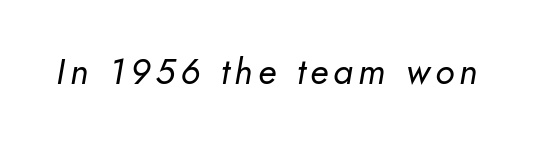
The image shows 36 px regular-weight type, italic (leaning right); set not underlined; low stroke contrast and a small x-height.
